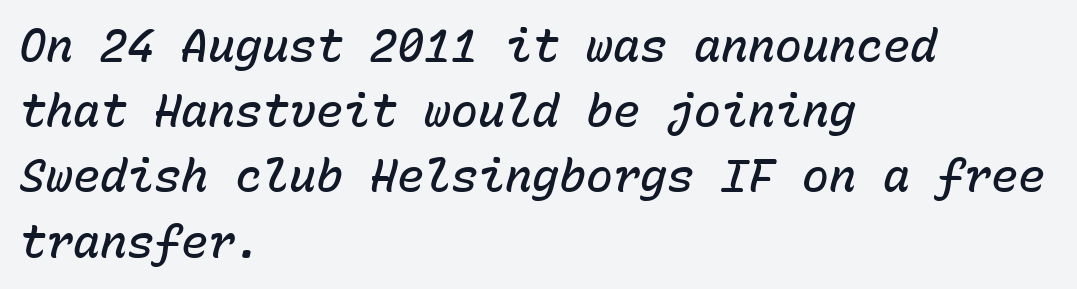
What weight is shown? A semibold, between regular and bold. The compositor pushed each line to the left boundary. The lettering tilts uniformly, giving the passage an italic look. Think of a typewriter: that constant character pitch is what you see here.
